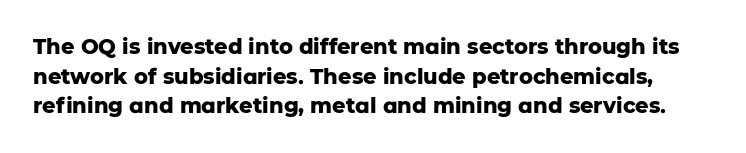
Its strokes are broad and dark, the hallmark of bold type. Only glyphs here, with clear space below each row. Students, observe: this is what conventionally led text looks like. Posture: upright roman.
